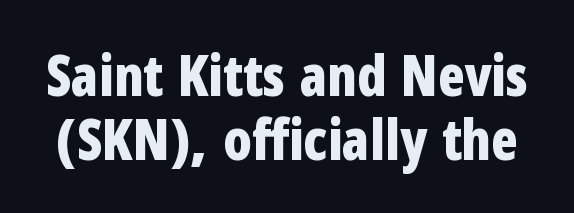
The image shows 56 px bold, condensed sans-serif type, upright; set tight line spacing (1.14x), normal letter spacing, not underlined; low stroke contrast and a medium x-height.
